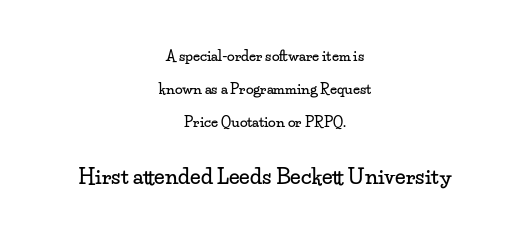
Honestly, the letter spacing is just normal — you wouldn't notice it. Honestly, there is no underline to notice here at all. The lines are spread far apart with generous leading. Casual observation: everything's sitting right in the middle. No italicization has been applied; the sample stays upright. In this sample the second text group is rendered at the bigger scale.
